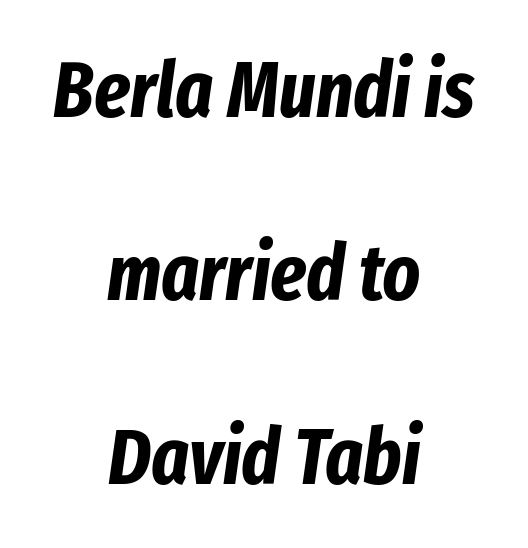
Strokes here are thick enough to call this a true bold. Lines of text with bare space underneath. Note the varied advance widths — an 'i' is clearly narrower than an 'm'. This block would shrink considerably if given ordinary leading; it's expanded now.
